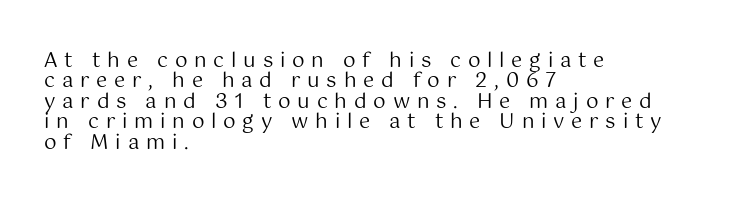
A student would call this left alignment; a typographer would say flush left, rag right. The lines are packed closely together with very little leading. The rendering inserts visible extra space after every character. Every character sits straight up, as roman type does.
